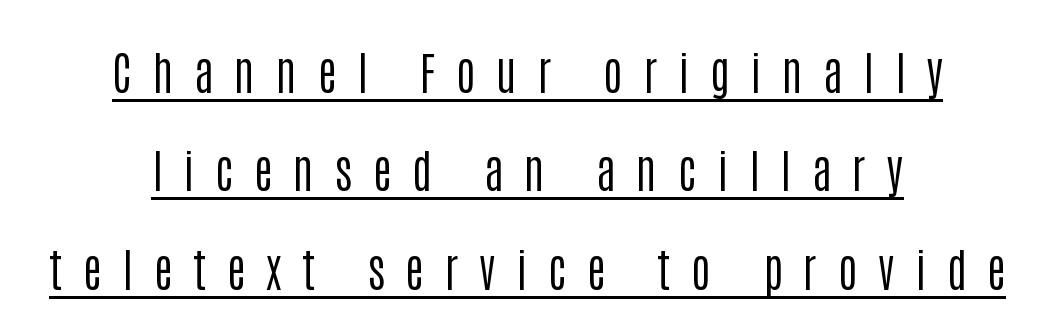
Upright lettering throughout. No chunkiness to these letters — they're not bold. Substantial extra tracking has been applied to these lines. Compared with undecorated copy, this sample adds a rule below the words. Horizontal bands of white between lines are thick stripes.
